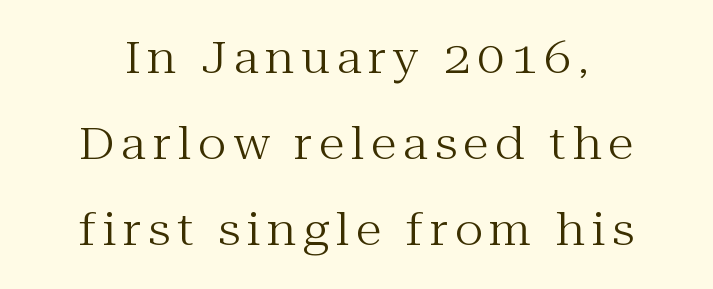
Q: Is the text bold? A: No.
Q: Is the text italic (slanted)? A: No, it is upright.
Q: Is the typeface a serif or a sans-serif typeface? A: Serif.
Q: Is the text underlined? A: No.
Q: Is the spacing between lines tight, normal or loose? A: Loose.
Q: Width (condensed, normal, or wide)? A: Normal.
Q: Stroke contrast? A: Medium.
Q: x-height? A: Medium.
Q: Monospaced? A: No.
